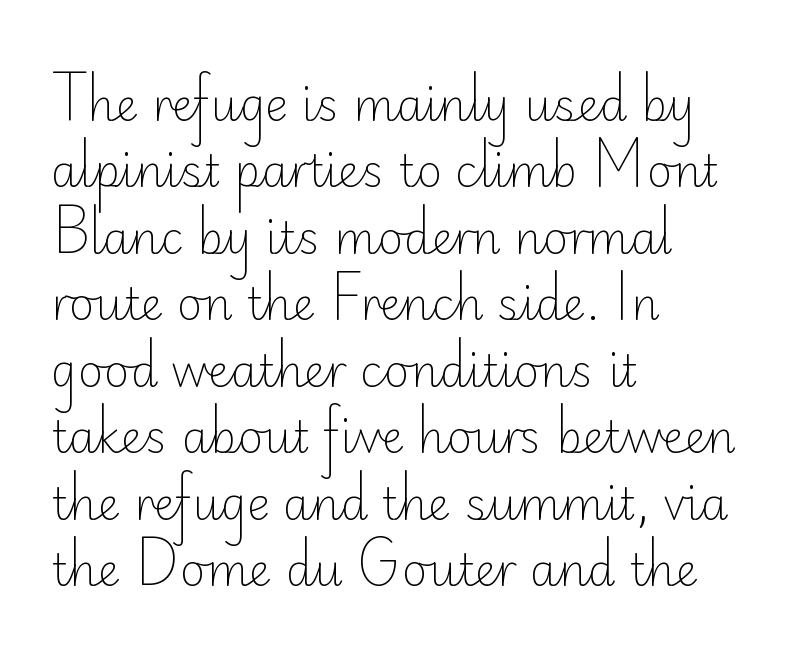
Is this a fixed-width face? No — the glyphs have proportional, varying widths. Evenly set lines give the paragraph a standard silhouette. Vertical strokes here are truly vertical. The passage is arranged the way most books set body copy — flush left.
